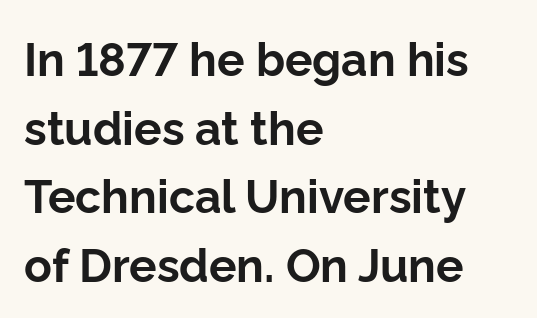
Rendered with straight, roman letterforms. Descenders hang freely into open space. Whoever set this chose a conventional vertical rhythm. On the weight axis this lands at bold, roughly 700. The text block is weighted toward the left margin, trailing off unevenly rightward. Varying glyph widths throughout — classic text-font behaviour.
